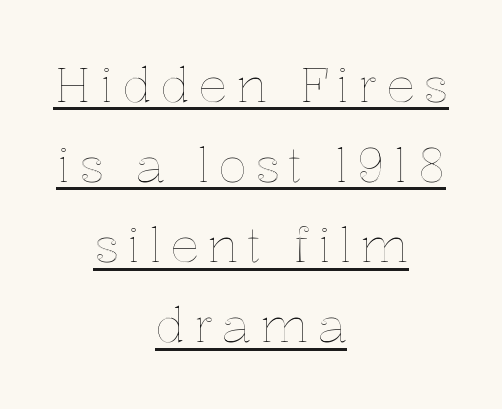
{"italic": "no", "width": "normal", "x_height": "medium", "monospaced": "no", "underline": "yes", "align": "center", "line_spacing": "normal", "line_spacing_ratio": 1.67, "glyph_px": 48}
